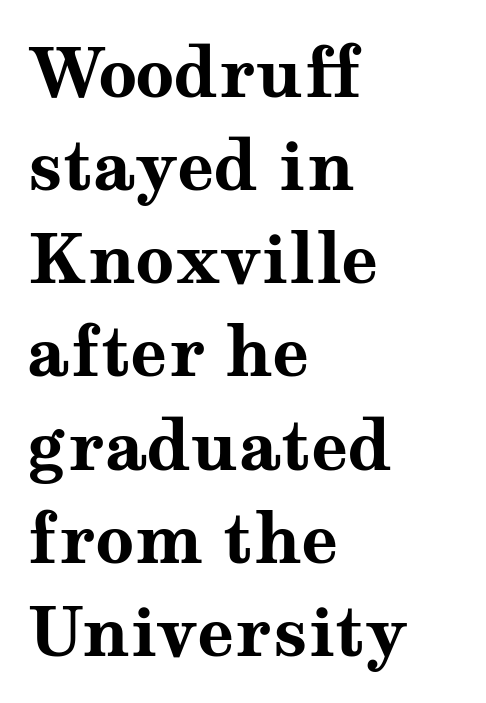
{"serif": "yes", "italic": "no", "bold": "yes", "weight": "bold", "width": "wide", "stroke_contrast": "medium", "x_height": "medium", "monospaced": "no", "underline": "no", "align": "left", "line_spacing": "normal", "line_spacing_ratio": 1.37, "letter_spacing": "normal", "letter_spacing_em": 0.0, "glyph_px": 68}
